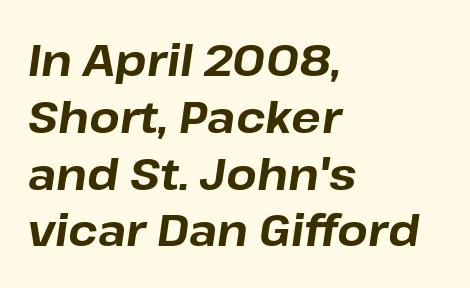
{"italic": "yes", "lean": "right", "slant_degrees": 8, "bold": "yes", "weight": "bold", "width": "normal", "stroke_contrast": "low", "x_height": "medium", "monospaced": "no", "underline": "no", "align": "left", "line_spacing": "normal", "line_spacing_ratio": 1.29, "letter_spacing": "normal", "letter_spacing_em": 0.0, "glyph_px": 44}
